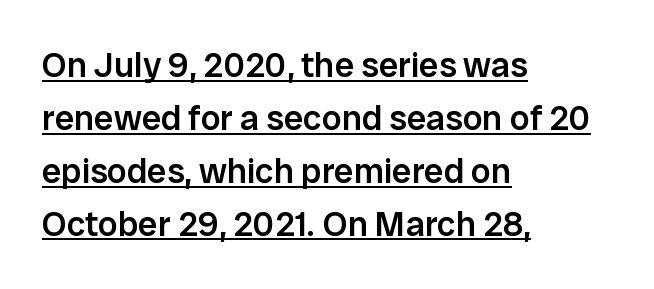
{"serif": "no", "italic": "no", "bold": "semi", "weight": "semibold", "width": "normal", "stroke_contrast": "low", "x_height": "medium", "monospaced": "no", "underline": "yes", "align": "left", "line_spacing": "normal", "line_spacing_ratio": 1.51, "letter_spacing": "normal", "letter_spacing_em": 0.0, "glyph_px": 35}
